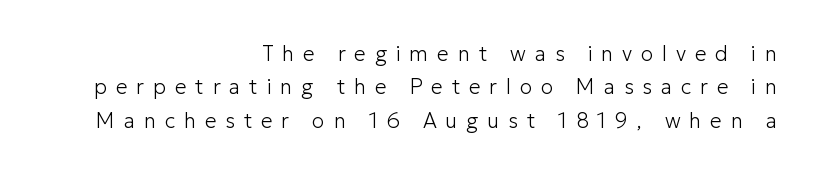
No word sits above an underline. Rows of type keep a routine distance in the vertical direction. A typesetter would mark this as roman, not italic. A flush-right, rag-left setting is used for this passage. The face used here is rendered with a markedly widened letterfit. The weight would be labelled regular, book, light, or lighter still.
